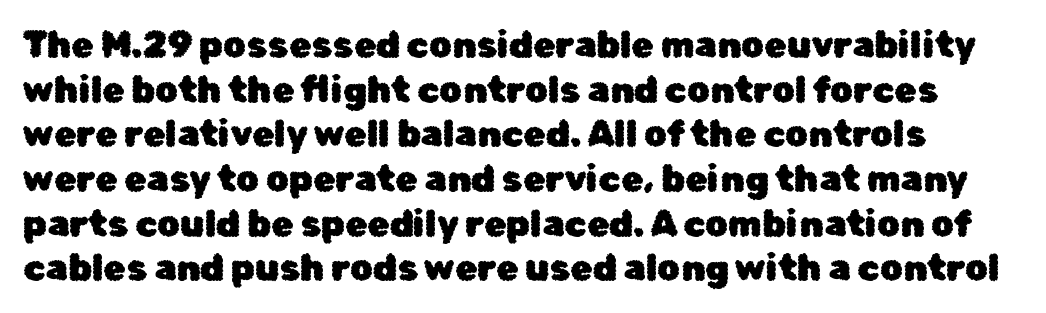
Q: Is the text italic (slanted)? A: No, it is upright.
Q: Is the typeface a serif or a sans-serif typeface? A: Sans-serif.
Q: Is the text underlined? A: No.
Q: Is the spacing between letters normal or unusually wide? A: Normal.
Q: Width (condensed, normal, or wide)? A: Normal.
Q: Stroke contrast? A: Low.
Q: x-height? A: Medium.
Q: Monospaced? A: No.
